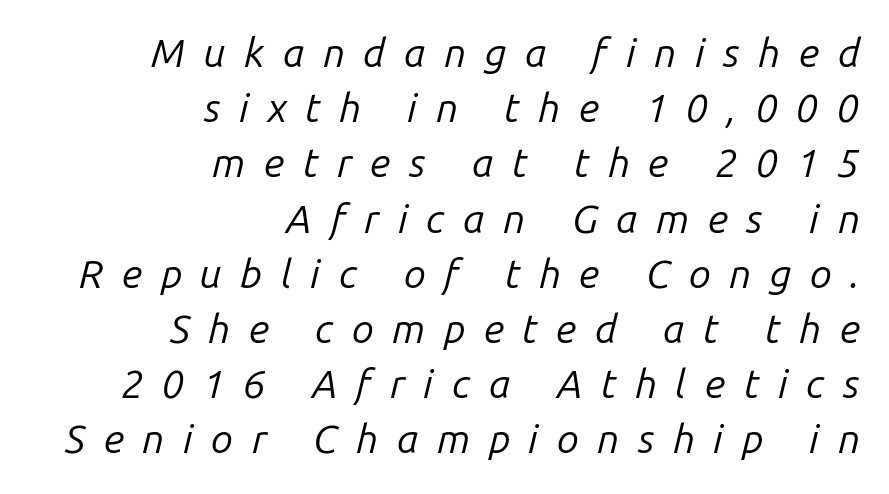
Q: Is the text bold? A: No.
Q: Is the text italic (slanted)? A: Yes, it leans right by about 14 degrees.
Q: Is the text underlined? A: No.
Q: How is the paragraph aligned? A: Right-aligned.
Q: Is the spacing between letters normal or unusually wide? A: Unusually wide.
Q: Is the spacing between lines tight, normal or loose? A: Normal.
Q: Width (condensed, normal, or wide)? A: Normal.
Q: Stroke contrast? A: Low.
Q: x-height? A: Medium.
Q: Monospaced? A: No.
